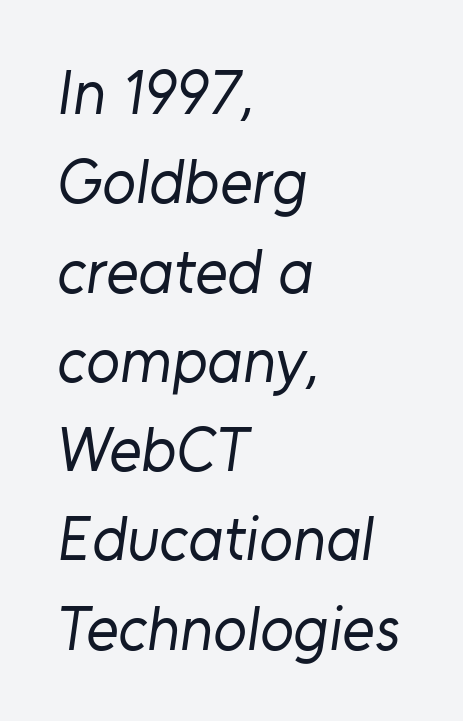
Q: Is the text bold? A: No.
Q: Is the typeface a serif or a sans-serif typeface? A: Sans-serif.
Q: Is the text underlined? A: No.
Q: How is the paragraph aligned? A: Left-aligned.
Q: Is the spacing between letters normal or unusually wide? A: Normal.
Q: Is the spacing between lines tight, normal or loose? A: Normal.
Q: Width (condensed, normal, or wide)? A: Normal.
Q: Stroke contrast? A: Low.
Q: x-height? A: Medium.
Q: Monospaced? A: No.
